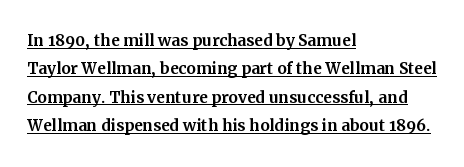
The image shows 21 px text type, upright; set left-aligned, normal line spacing (1.35x), normal letter spacing, underlined.
